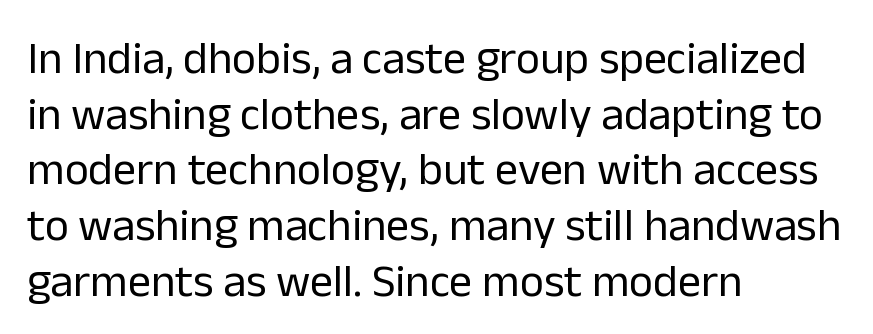
The image shows 46 px regular-weight sans-serif type, upright; set left-aligned, line spacing 1.21x, normal letter spacing, not underlined; low stroke contrast and a medium x-height.
